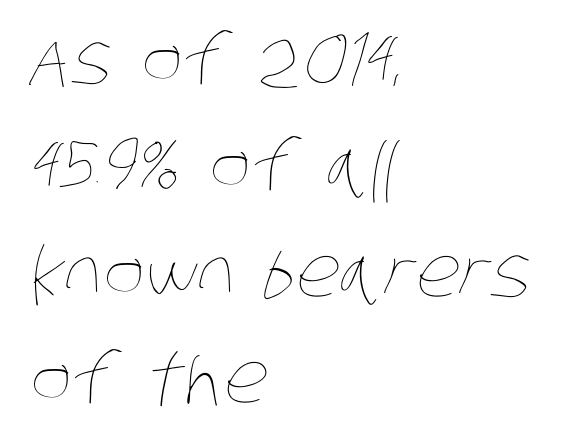
{"bold": "no", "weight": "thin", "width": "condensed", "stroke_contrast": "low", "x_height": "large", "monospaced": "no", "underline": "no", "align": "left", "line_spacing": "normal", "line_spacing_ratio": 1.54, "letter_spacing": "normal", "letter_spacing_em": 0.0, "glyph_px": 69}
